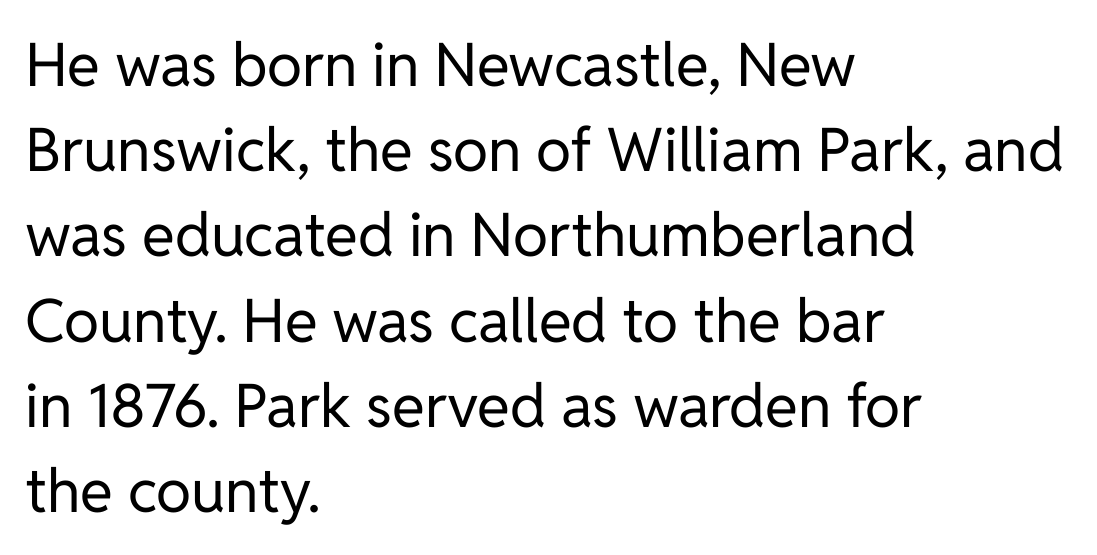
Q: Is the text bold? A: No.
Q: Is the text italic (slanted)? A: No, it is upright.
Q: Is the typeface a serif or a sans-serif typeface? A: Sans-serif.
Q: Is the text underlined? A: No.
Q: How is the paragraph aligned? A: Left-aligned.
Q: Is the spacing between letters normal or unusually wide? A: Normal.
Q: Is the spacing between lines tight, normal or loose? A: Normal.
Q: Width (condensed, normal, or wide)? A: Normal.
Q: Stroke contrast? A: Low.
Q: x-height? A: Medium.
Q: Monospaced? A: No.
